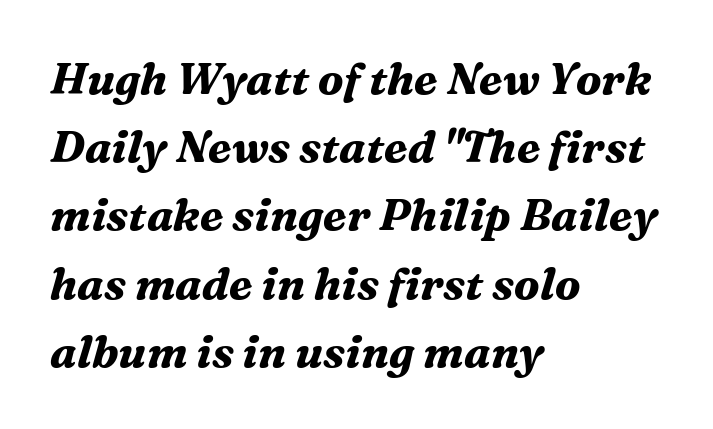
Spacing verdict: proportional, widths tailored to each character. The passage shown has conventional tracking throughout. Regular leading. The lettering tilts uniformly, giving the passage an italic look. Line beginnings align vertically; line endings do not. Strong, thick strokes mark this as bold type.
